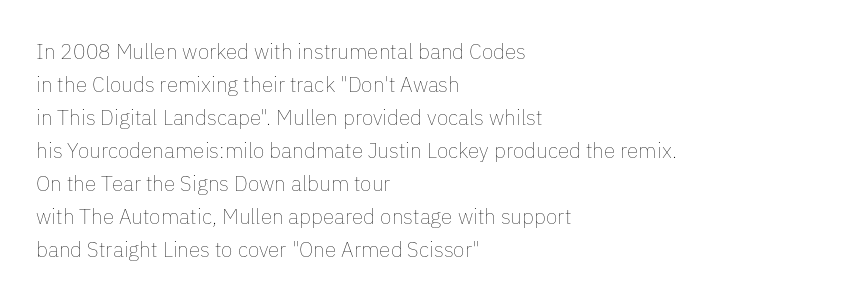
Q: Is the text bold? A: No.
Q: Is the text italic (slanted)? A: No, it is upright.
Q: Is the text underlined? A: No.
Q: How is the paragraph aligned? A: Left-aligned.
Q: Is the spacing between letters normal or unusually wide? A: Normal.
Q: Is the spacing between lines tight, normal or loose? A: Normal.
